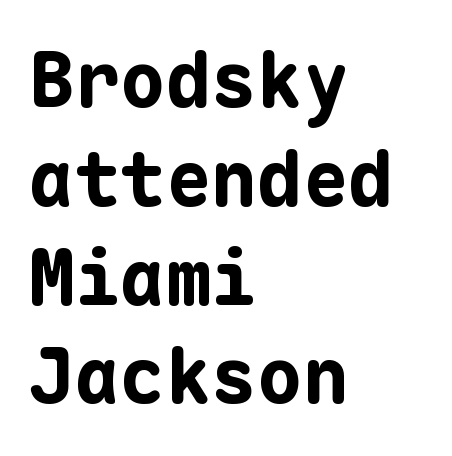
{"serif": "no", "italic": "no", "bold": "yes", "weight": "bold", "width": "normal", "stroke_contrast": "low", "x_height": "medium", "monospaced": "yes", "underline": "no", "align": "left", "line_spacing": "normal", "line_spacing_ratio": 1.3, "letter_spacing": "normal", "letter_spacing_em": 0.0, "glyph_px": 76}
